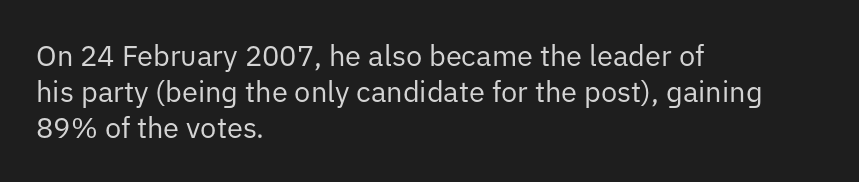
{"serif": "no", "italic": "no", "bold": "no", "weight": "regular", "width": "normal", "stroke_contrast": "low", "x_height": "medium", "monospaced": "no", "underline": "no", "align": "left", "line_spacing_ratio": 1.24, "letter_spacing": "normal", "letter_spacing_em": 0.0, "glyph_px": 29}
